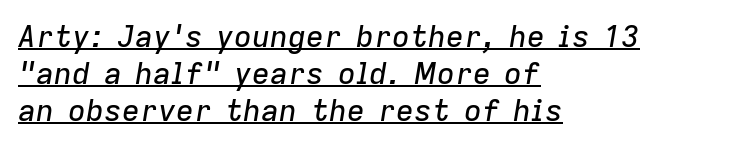
The image shows 30 px text type, italic (leaning right); set left-aligned, line spacing 1.23x, normal letter spacing, underlined; low stroke contrast and a medium x-height.
